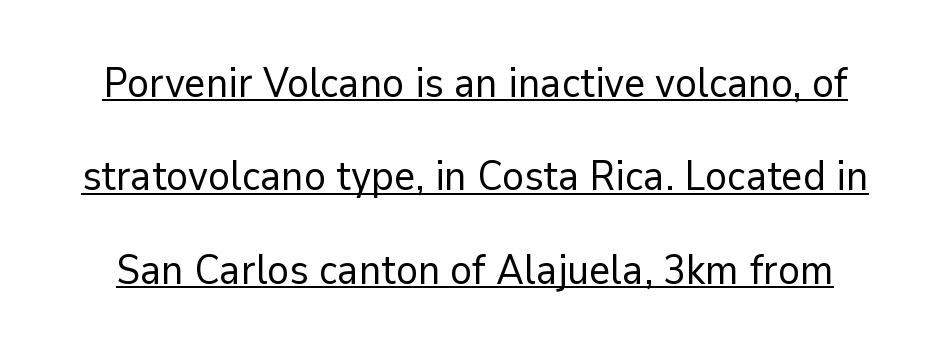
{"serif": "no", "italic": "no", "bold": "no", "weight": "regular", "width": "normal", "stroke_contrast": "low", "x_height": "medium", "monospaced": "no", "underline": "yes", "line_spacing": "loose", "line_spacing_ratio": 2.28, "letter_spacing": "normal", "letter_spacing_em": 0.0, "glyph_px": 41}
